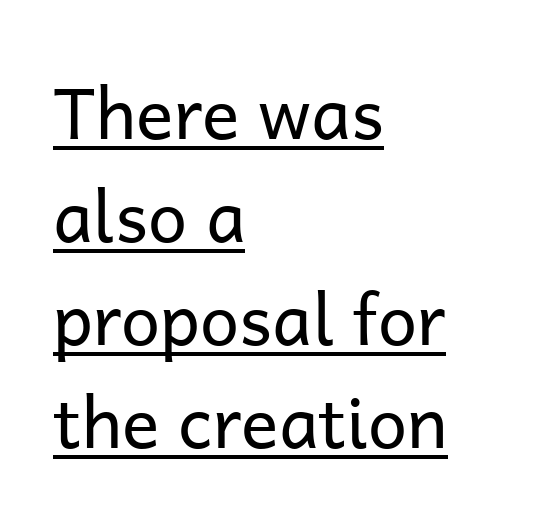
The setting favours the left margin, as ordinary paragraphs usually do. Regarding serifs, this sample does without them. Weight: regular or lighter. Upright lettering throughout.
